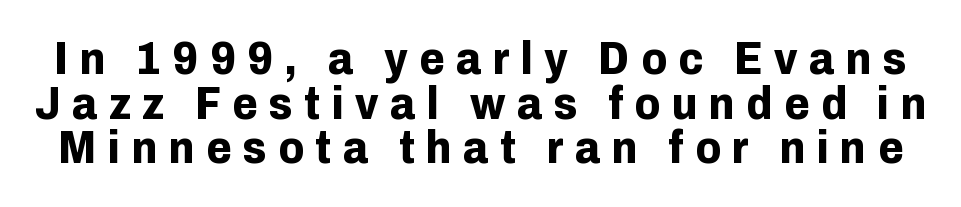
{"serif": "no", "italic": "no", "bold": "yes", "weight": "bold", "width": "normal", "stroke_contrast": "low", "x_height": "medium", "monospaced": "no", "underline": "no", "line_spacing": "tight", "line_spacing_ratio": 0.97, "letter_spacing": "wide", "letter_spacing_em": 0.25, "glyph_px": 46}
